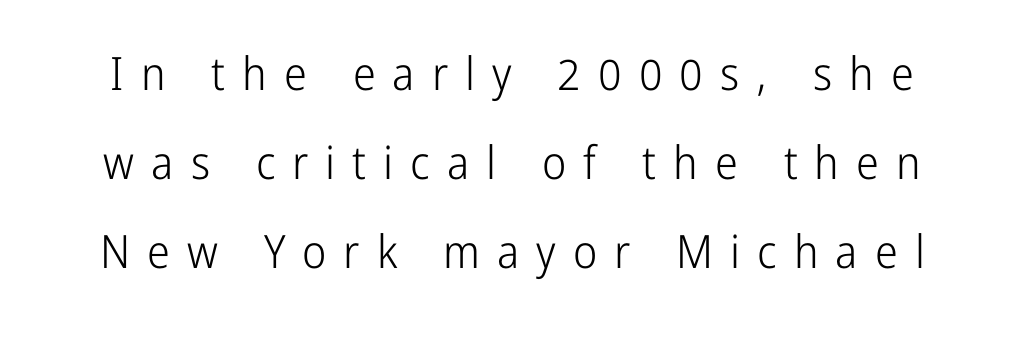
Q: Is the text bold? A: No.
Q: Is the text italic (slanted)? A: No, it is upright.
Q: Is the typeface a serif or a sans-serif typeface? A: Sans-serif.
Q: Is the text underlined? A: No.
Q: Is the spacing between letters normal or unusually wide? A: Unusually wide.
Q: Is the spacing between lines tight, normal or loose? A: Loose.
Q: Width (condensed, normal, or wide)? A: Condensed.
Q: Stroke contrast? A: Low.
Q: x-height? A: Medium.
Q: Monospaced? A: No.
